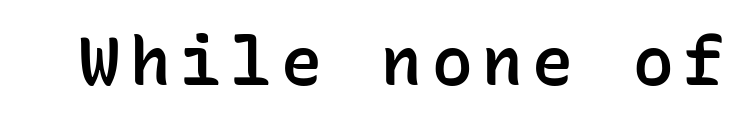
{"serif": "no", "italic": "no", "bold": "semi", "weight": "semibold", "width": "normal", "stroke_contrast": "low", "x_height": "medium", "monospaced": "yes", "underline": "no", "glyph_px": 68}
